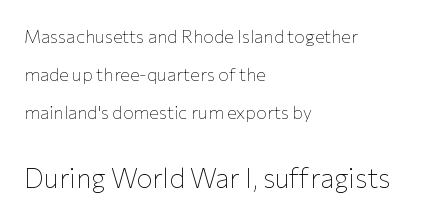
{"italic": "no", "bold": "no", "underline": "no", "align": "left", "line_spacing": "loose", "line_spacing_ratio": 2.12, "letter_spacing": "normal", "letter_spacing_em": 0.0, "larger_block": "second", "size_ratio": 1.5, "glyph_px": 27}
